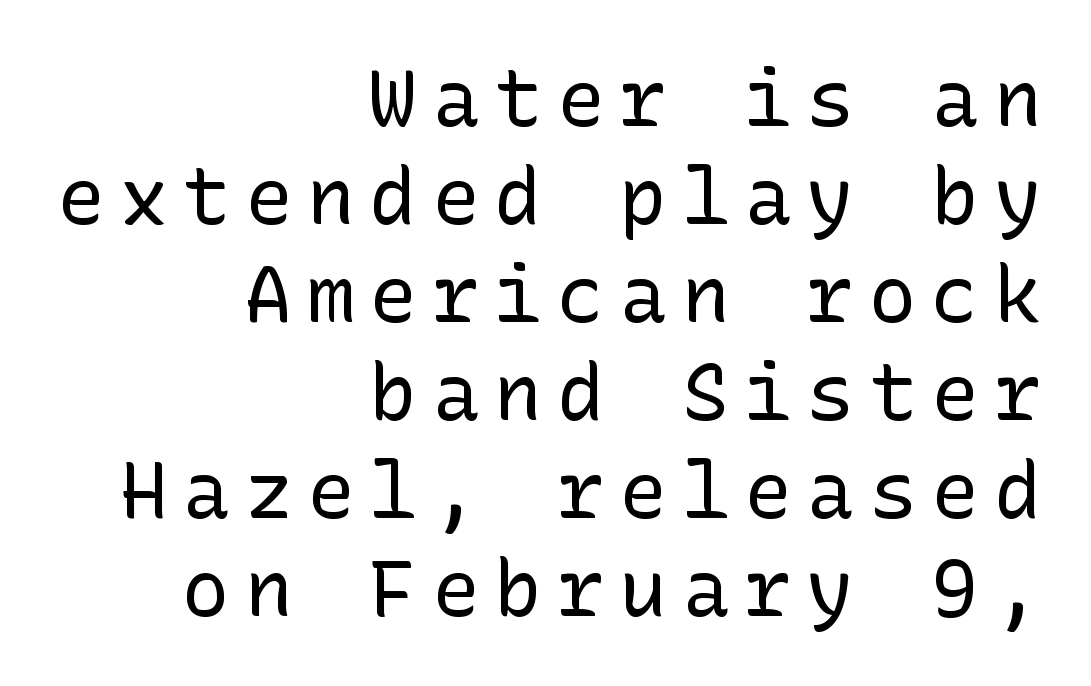
The words here are not underlined. This sample is right-justified, so line beginnings fall wherever the words allow. Are there feet on the stems? There aren't — it's a sans. Bold? No — there's no thickening of the strokes. Ascenders rise straight up at ninety degrees.
